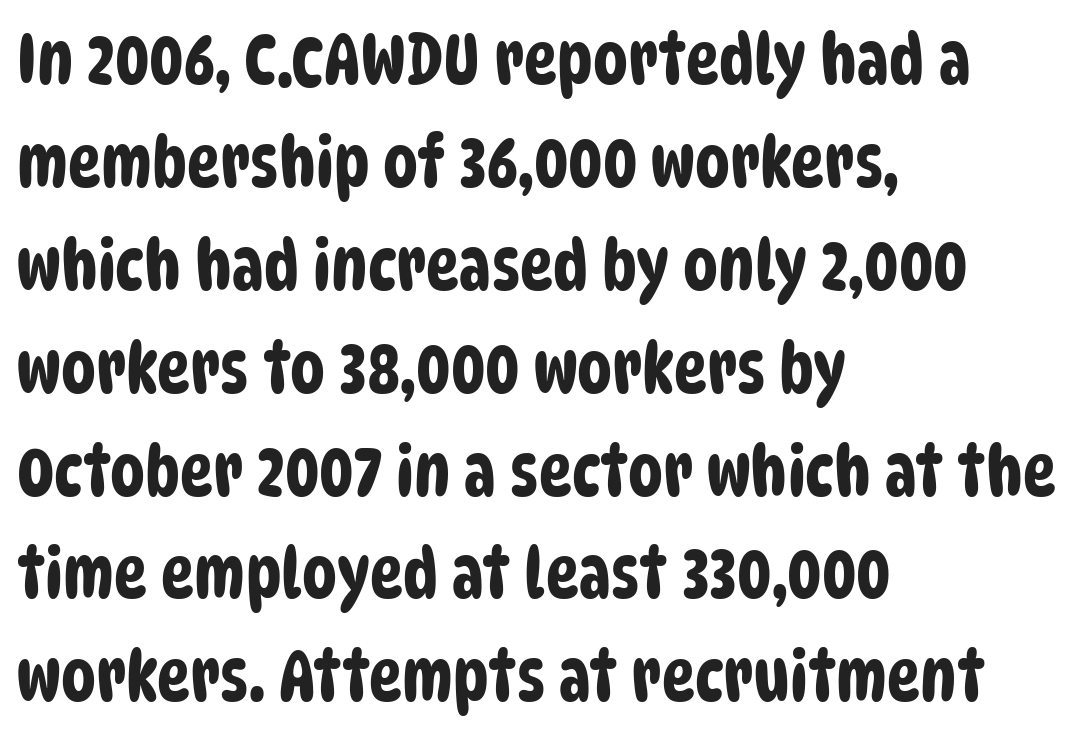
Is there much room between lines? A standard amount, neither cramped nor airy. Alignment: flush left. Honestly, the letter spacing is just normal — you wouldn't notice it. Nope, no serifs anywhere on these letters. You could not count columns in this text — the font is proportionally spaced.
